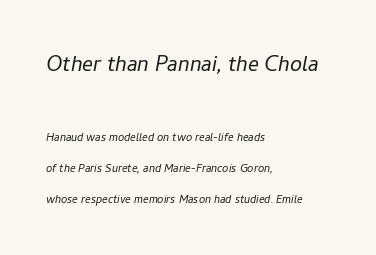
The typesetter chose a ragged-right arrangement here. The specimen omits any rule beneath the text block's lines. You could fit nearly another row in the gap between these rows. Is the lower block the larger one? No — the upper block carries the bigger type. The typography opts for an oblique posture over an upright one. You could call the tracking neutral — neither tight nor loose.
